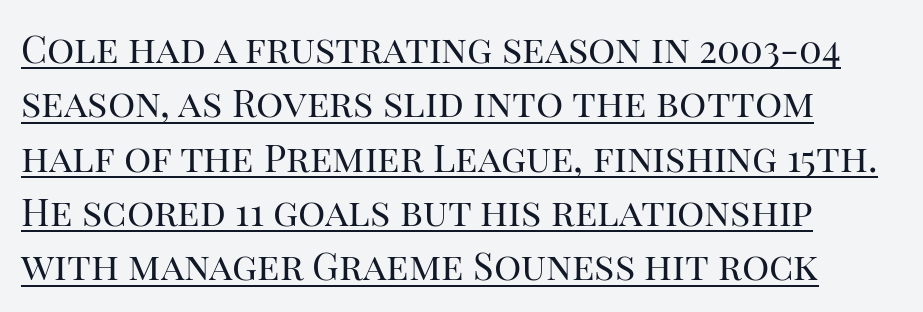
The image shows 38 px regular-weight serif type, upright; set left-aligned, normal line spacing (1.43x), normal letter spacing, underlined; high stroke contrast and a large x-height.
